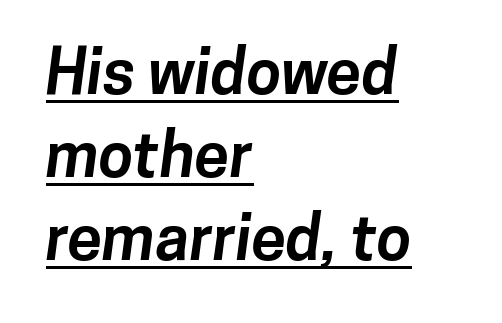
Are there feet on the stems? There aren't — it's a sans. The leading is moderate, giving the passage an even texture. Words appear dense and cohesive because spacing is normal. Looks like regular typesetting: each glyph gets only the width it needs.
